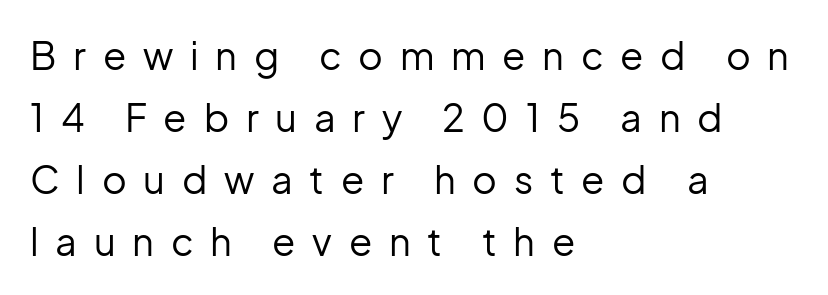
Q: Is the text bold? A: No.
Q: Is the text italic (slanted)? A: No, it is upright.
Q: Is the typeface a serif or a sans-serif typeface? A: Sans-serif.
Q: Is the text underlined? A: No.
Q: How is the paragraph aligned? A: Left-aligned.
Q: Is the spacing between letters normal or unusually wide? A: Unusually wide.
Q: Is the spacing between lines tight, normal or loose? A: Normal.
Q: Width (condensed, normal, or wide)? A: Normal.
Q: Stroke contrast? A: Low.
Q: x-height? A: Medium.
Q: Monospaced? A: No.
